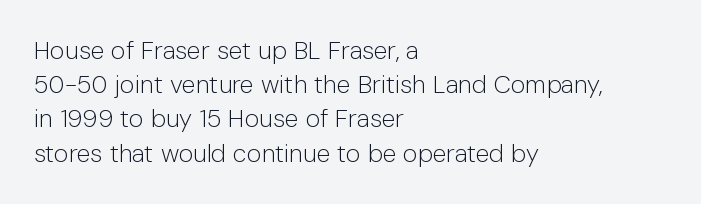
Q: Is the text bold? A: No.
Q: Is the text italic (slanted)? A: No, it is upright.
Q: Is the text underlined? A: No.
Q: How is the paragraph aligned? A: Left-aligned.
Q: Is the spacing between letters normal or unusually wide? A: Normal.
Q: Is the spacing between lines tight, normal or loose? A: Normal.
